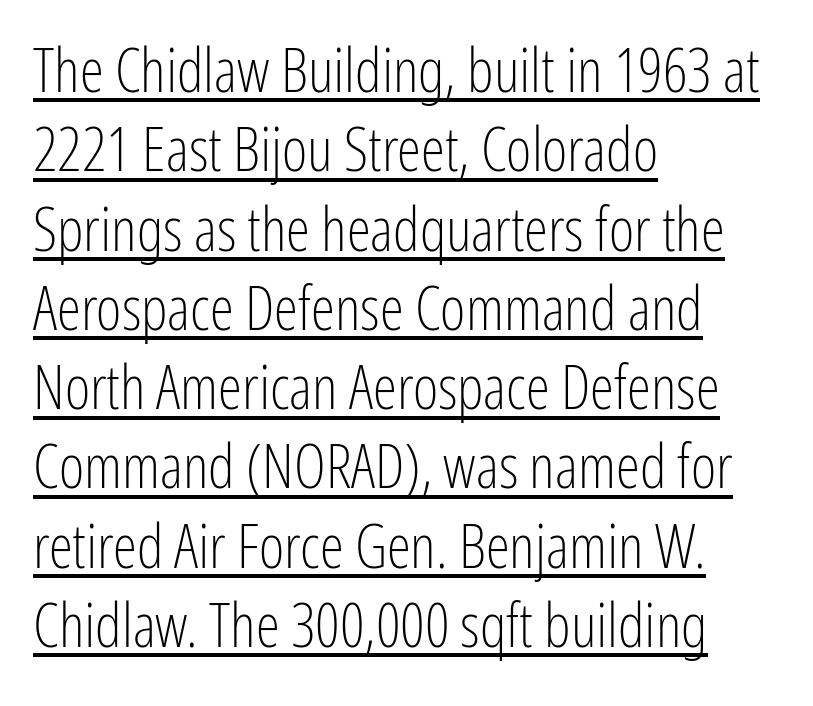
A sans-serif font was chosen for this passage. In terms of posture, this sample is upright. What stands out about the letter spacing? Nothing — it is the standard amount. Underlined type. Leading: standard. Does the copy run flush right? No — it runs flush left.
